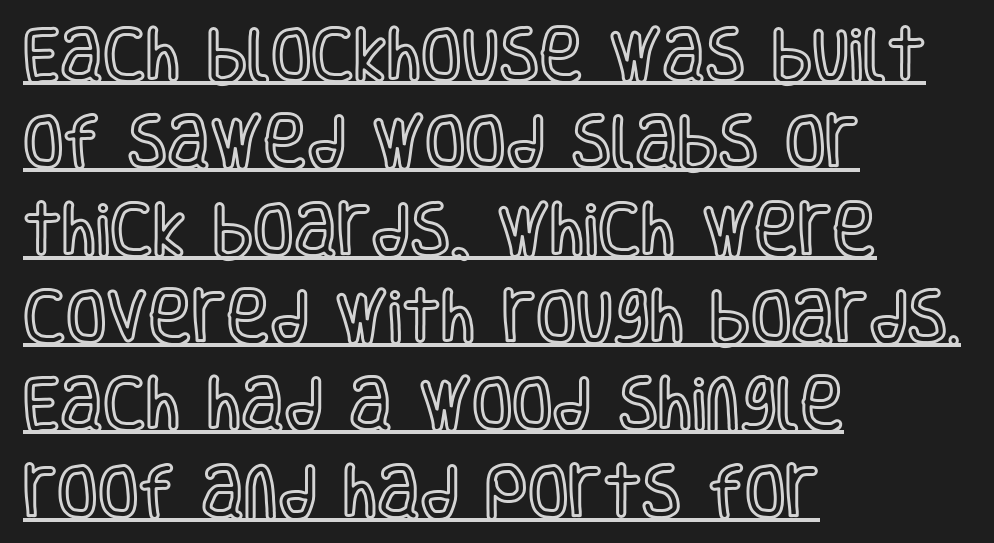
Left-aligned paragraph, ragged on the right. Compared with typical body copy, the letter spacing here is the same. What decoration does the sample have? An underline. The letters advance in unequal steps, a hallmark of proportional type.
